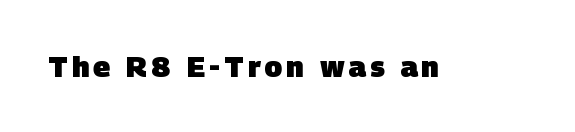
The image shows 29 px heavy sans-serif type; set not underlined; low stroke contrast and a large x-height.
